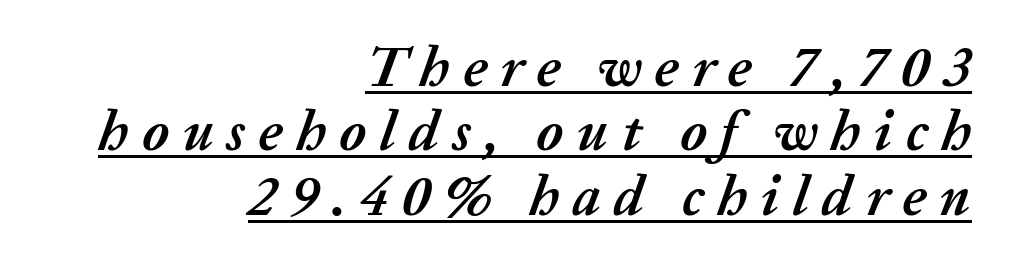
Looks like someone drew a line under every word here. The face used here is rendered with a markedly widened letterfit. Reading down the column, the eye jumps only a short way to each next line. The passage shown leans; its letterforms are oblique. The compositor pushed each line to the right boundary. Compared with an ordinary text face, these strokes are far heavier — a full bold.
